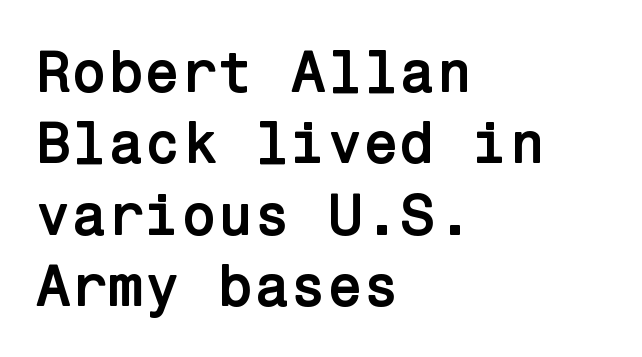
{"serif": "no", "italic": "no", "bold": "yes", "weight": "semibold", "width": "normal", "stroke_contrast": "low", "x_height": "medium", "underline": "no", "align": "left", "line_spacing_ratio": 1.21, "letter_spacing": "normal", "letter_spacing_em": 0.0, "glyph_px": 59}
